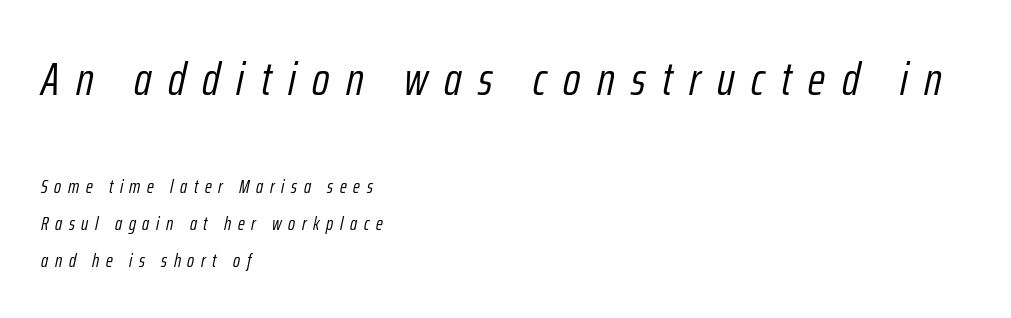
The letterforms stand isolated, each surrounded by extra space. The vertical gap from one line to the next is large. The font's italic variant was chosen for this text. If you drew a ruler down the left edge, every line would touch it. Nothing heavy about these letters — not bold at all.
